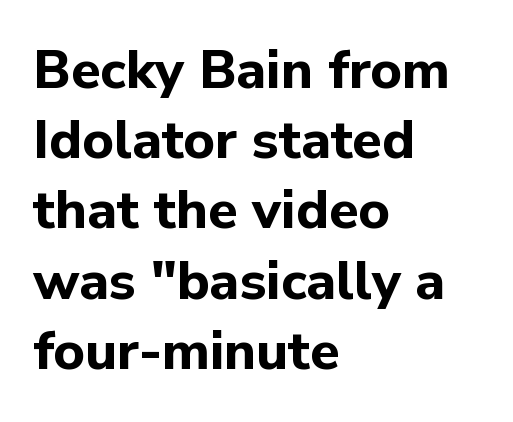
The image shows 54 px bold sans-serif type, upright; set left-aligned, normal line spacing (1.3x), normal letter spacing, not underlined; low stroke contrast and a medium x-height.
